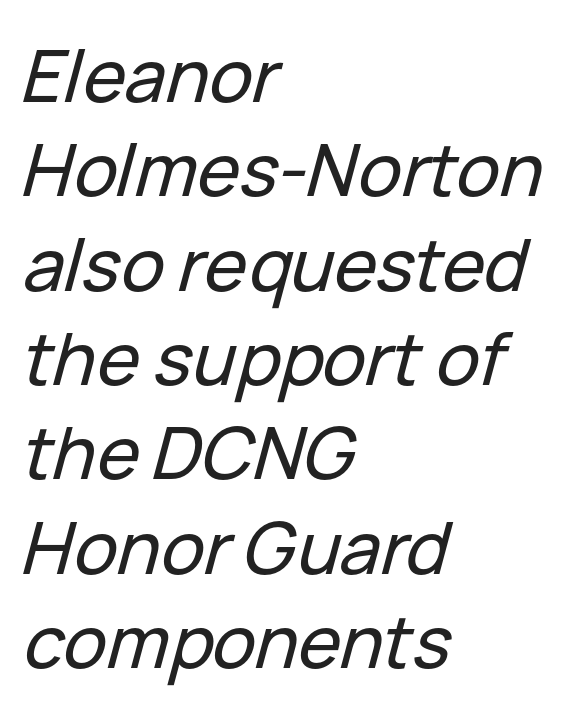
Q: Is the text italic (slanted)? A: Yes, it leans right by about 15 degrees.
Q: Is the text underlined? A: No.
Q: How is the paragraph aligned? A: Left-aligned.
Q: Is the spacing between letters normal or unusually wide? A: Normal.
Q: Is the spacing between lines tight, normal or loose? A: Normal.
Q: Width (condensed, normal, or wide)? A: Normal.
Q: Stroke contrast? A: Low.
Q: x-height? A: Medium.
Q: Monospaced? A: No.
